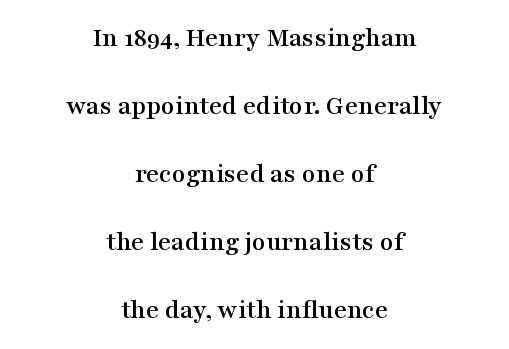
A bare baseline throughout the passage. You can tell it's not italic because the verticals are truly vertical. The line texture is even and compact thanks to regular tracking. Think of a printed novel: that variable character pitch is what you see here. If you measured baseline to baseline, you'd find a long distance.
